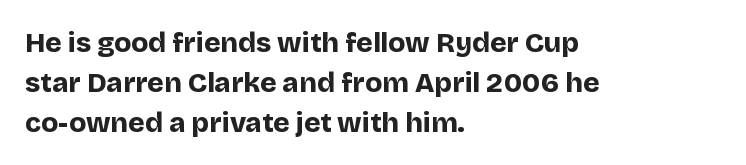
Summary of vertical rhythm: regular, with standard interline spacing. Posture: upright roman. These lines are rendered in a variable-pitch font. Grotesque or geometric, the face here clearly has no serifs. Lines of text with bare space underneath. Each word holds together tightly as a unit, with standard inter-letter gaps.
